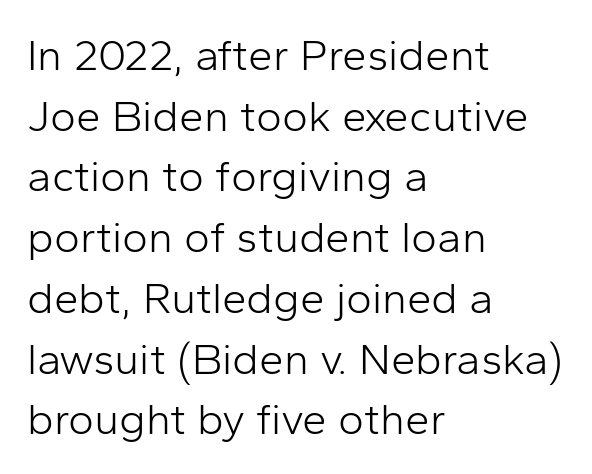
Horizontal alignment here is leftward, the default for most running prose. To sum up the face: it is a sans, with no serifs. The face looks like a standard text weight, possibly lighter. This rendering leaves character spacing at its baseline value. Character widths vary here, with narrow letters taking less room than wide ones.
